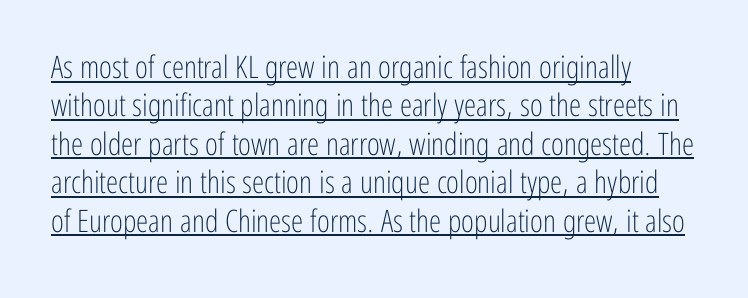
The image shows 31 px light, condensed sans-serif type, upright; set left-aligned, line spacing 1.24x, normal letter spacing, underlined; low stroke contrast and a medium x-height.
